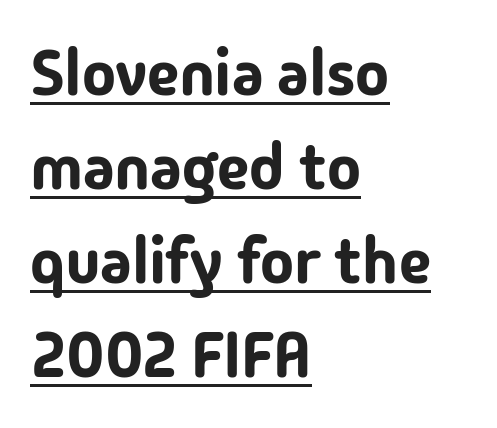
Characters follow at the spacing the type designer built in. Here the designer chose a conventional face with non-uniform glyph widths. A classic flush-left, rag-right setting is used for this passage. How would I describe the line gaps? Plain and ordinary.
